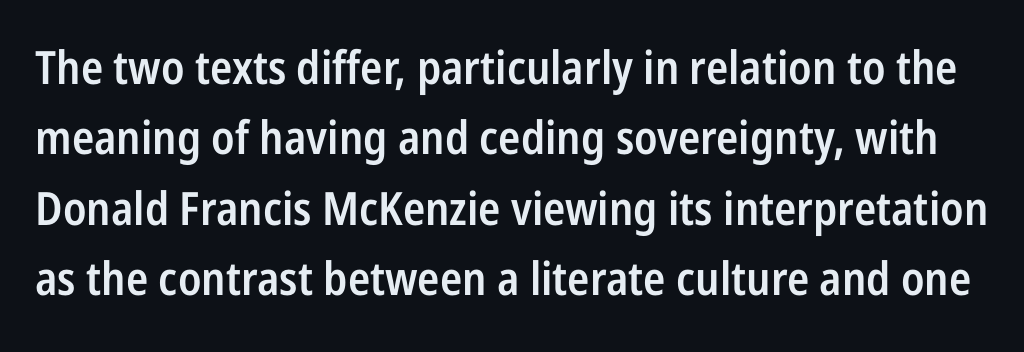
The image shows 46 px semibold, condensed sans-serif type, upright; set normal line spacing (1.53x), normal letter spacing, not underlined; low stroke contrast and a medium x-height.
